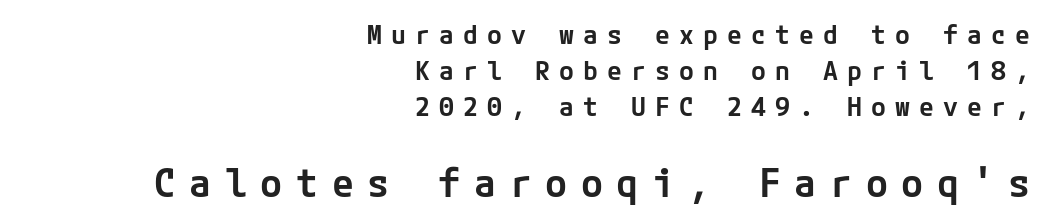
The line texture is sparse and dotted thanks to wide tracking. You can tell from the bare stems that sans-serif type was used. What weight is shown? A semibold, between regular and bold. Here the second block reads like a headline and the first like body copy. Regular leading. Nobody drew a line under any word here.
